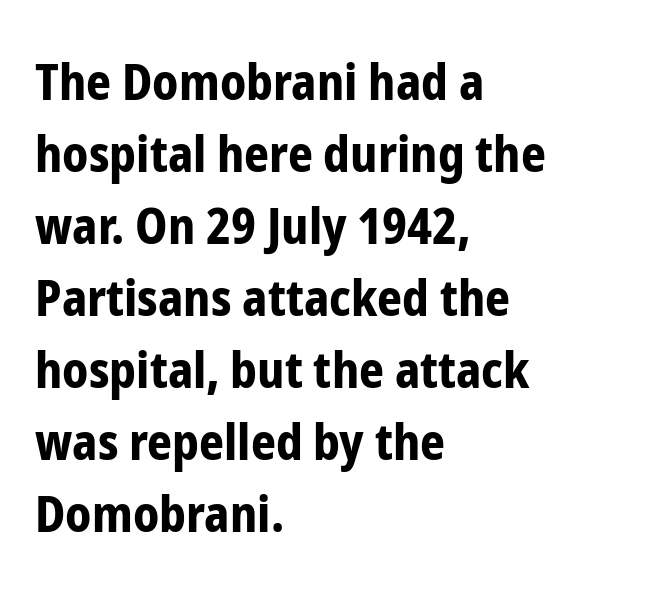
{"serif": "no", "italic": "no", "bold": "yes", "weight": "bold", "width": "condensed", "stroke_contrast": "low", "x_height": "medium", "monospaced": "no", "underline": "no", "align": "left", "line_spacing": "normal", "line_spacing_ratio": 1.47, "letter_spacing": "normal", "letter_spacing_em": 0.0, "glyph_px": 49}
